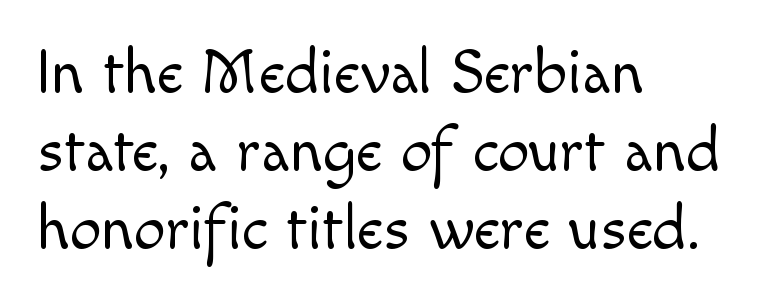
{"serif": "no", "italic": "no", "bold": "no", "weight": "light", "width": "normal", "x_height": "small", "monospaced": "no", "underline": "no", "align": "left", "line_spacing_ratio": 1.24, "letter_spacing": "normal", "letter_spacing_em": 0.0, "glyph_px": 63}
